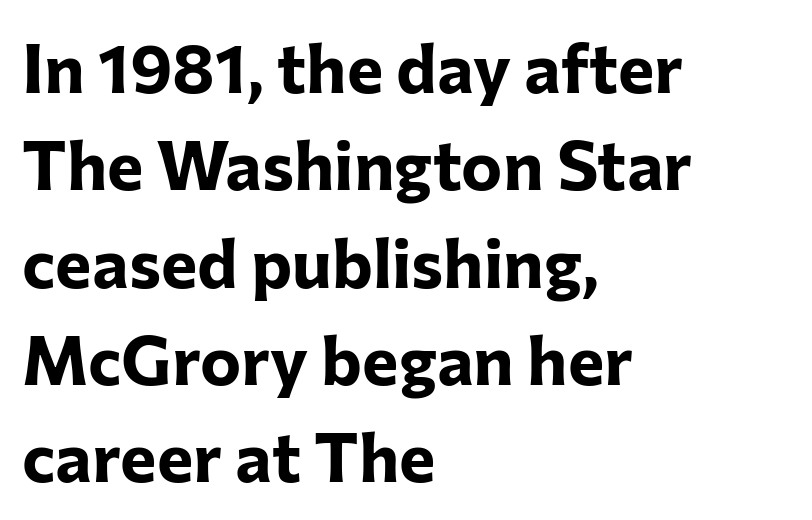
The image shows 69 px bold sans-serif type, upright; set left-aligned, normal line spacing (1.41x), normal letter spacing, not underlined; low stroke contrast and a medium x-height.
